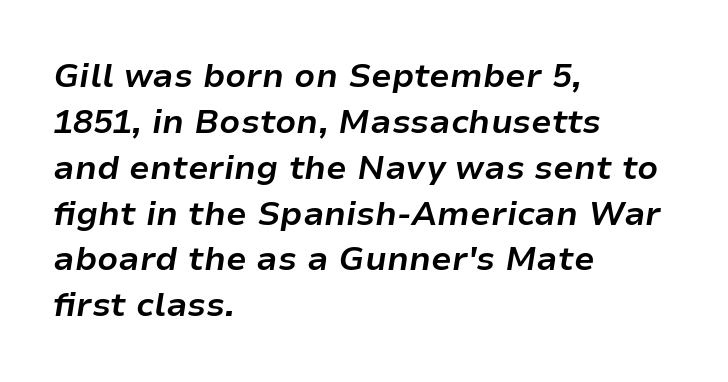
If you measured baseline to baseline, you'd find a middling distance. Underline: absent. The face used here is rendered with its standard letterfit. Each line starts at the same left margin while the right side varies.
